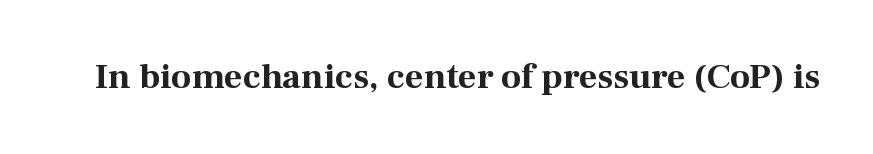
The image shows 36 px bold serif type, upright; set normal letter spacing, not underlined; medium stroke contrast and a medium x-height.
